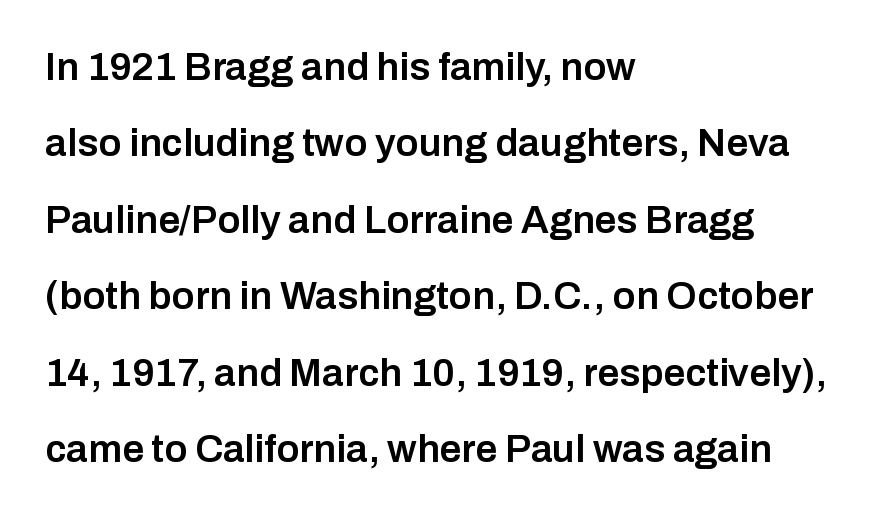
Q: Is the text bold? A: Semi-bold.
Q: Is the text italic (slanted)? A: No, it is upright.
Q: Is the typeface a serif or a sans-serif typeface? A: Sans-serif.
Q: Is the text underlined? A: No.
Q: How is the paragraph aligned? A: Left-aligned.
Q: Is the spacing between letters normal or unusually wide? A: Normal.
Q: Is the spacing between lines tight, normal or loose? A: Loose.
Q: Width (condensed, normal, or wide)? A: Normal.
Q: Stroke contrast? A: Low.
Q: x-height? A: Medium.
Q: Monospaced? A: No.
